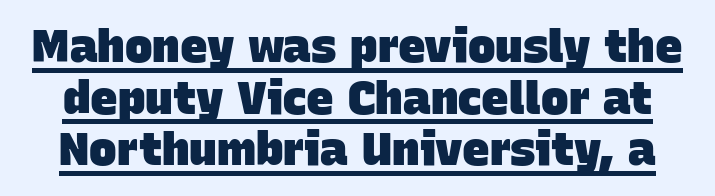
{"serif": "no", "bold": "yes", "weight": "heavy", "width": "normal", "stroke_contrast": "low", "x_height": "large", "monospaced": "no", "underline": "yes", "line_spacing": "tight", "line_spacing_ratio": 1.12, "letter_spacing": "normal", "letter_spacing_em": 0.0, "glyph_px": 46}
